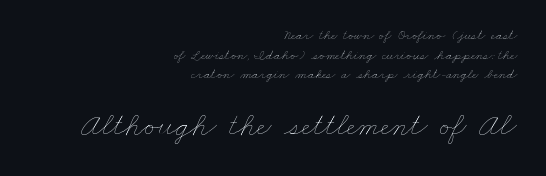
Q: Is the text bold? A: No.
Q: Is the text underlined? A: No.
Q: How is the paragraph aligned? A: Right-aligned.
Q: Is the spacing between letters normal or unusually wide? A: Normal.
Q: Is the spacing between lines tight, normal or loose? A: Normal.
Q: Which block of text is set in a larger size, the first (top) or the second (bottom)? A: The second (bottom) one.
Q: Width (condensed, normal, or wide)? A: Wide.
Q: Stroke contrast? A: Low.
Q: x-height? A: Small.
Q: Monospaced? A: No.
